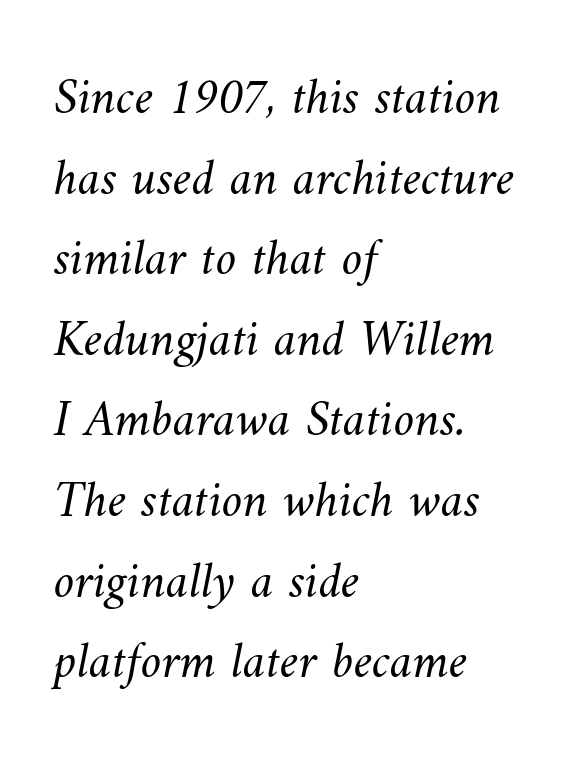
Tracking value appears to be zero — textbook default spacing. The rag falls on the right side of this text block. Here the designer chose a conventional face with non-uniform glyph widths. Letters rest on an invisible, unmarked baseline. This is not heavy type; no bold has been used. Normally led — the rows are evenly, conventionally spaced.
